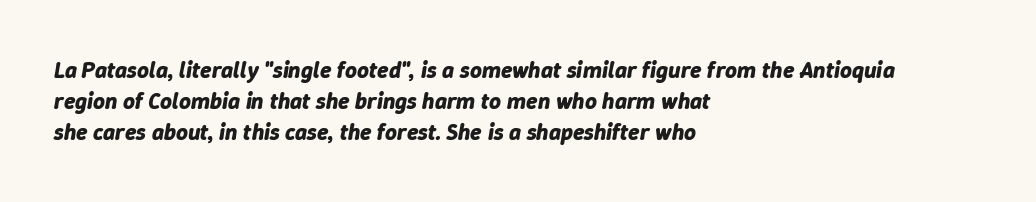
{"italic": "yes", "lean": "right", "slant_degrees": 9, "bold": "yes", "underline": "no", "align": "left", "line_spacing": "normal", "line_spacing_ratio": 1.34, "letter_spacing": "normal", "letter_spacing_em": 0.0, "glyph_px": 23}
